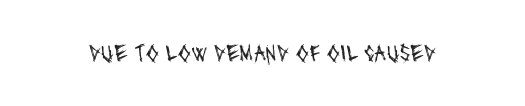
The image shows 24 px text type; set normal letter spacing, not underlined.
